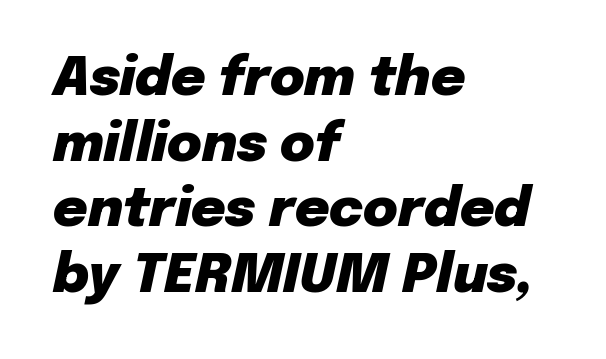
The image shows 53 px heavy type, italic (leaning right); set left-aligned, line spacing 1.24x, normal letter spacing, not underlined; low stroke contrast and a medium x-height.
